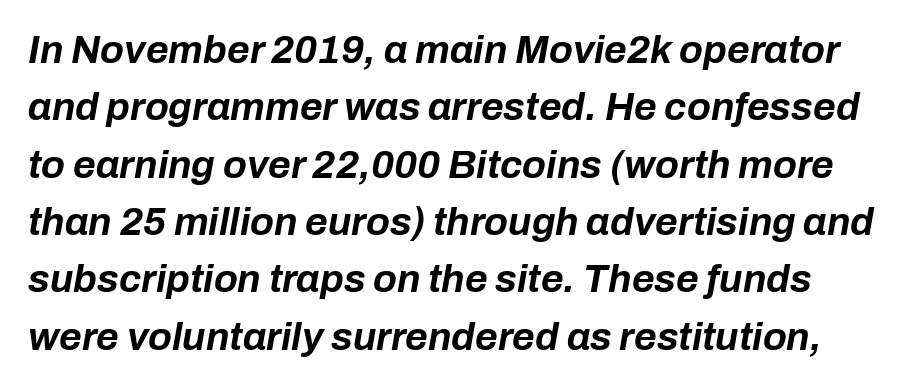
Q: Is the text bold? A: Yes.
Q: Is the text italic (slanted)? A: Yes, it leans right by about 10 degrees.
Q: Is the text underlined? A: No.
Q: Is the spacing between letters normal or unusually wide? A: Normal.
Q: Is the spacing between lines tight, normal or loose? A: Normal.
Q: Width (condensed, normal, or wide)? A: Normal.
Q: Stroke contrast? A: Low.
Q: x-height? A: Medium.
Q: Monospaced? A: No.
